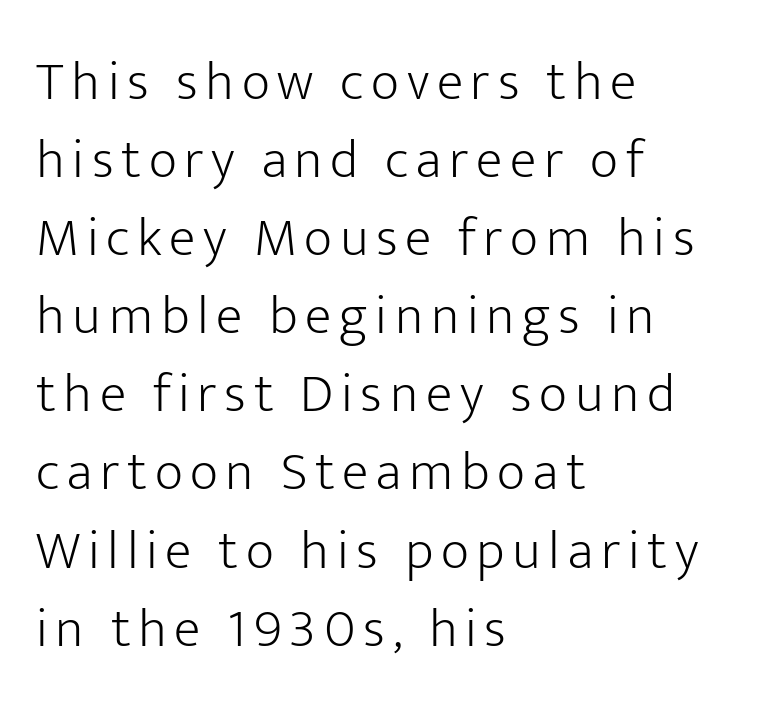
The image shows 55 px light sans-serif type, upright; set left-aligned, normal line spacing (1.42x), not underlined; low stroke contrast and a medium x-height.
